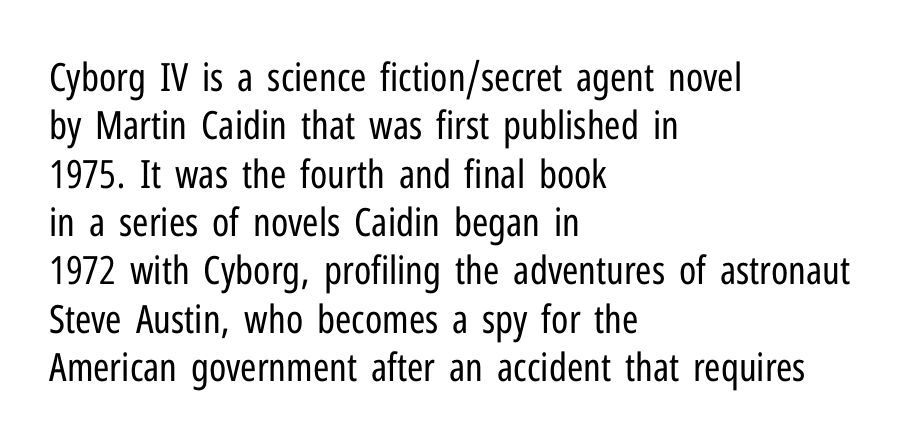
Q: Is the text bold? A: No.
Q: Is the text italic (slanted)? A: No, it is upright.
Q: Is the typeface a serif or a sans-serif typeface? A: Sans-serif.
Q: Is the text underlined? A: No.
Q: How is the paragraph aligned? A: Left-aligned.
Q: Is the spacing between letters normal or unusually wide? A: Normal.
Q: Width (condensed, normal, or wide)? A: Condensed.
Q: Stroke contrast? A: Low.
Q: x-height? A: Medium.
Q: Monospaced? A: No.
